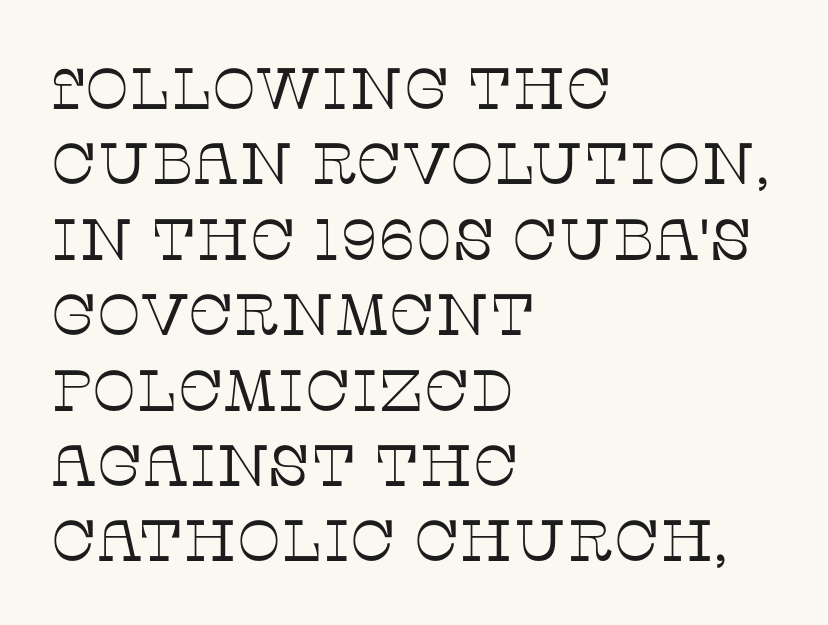
Q: Is the text bold? A: No.
Q: Is the text italic (slanted)? A: No, it is upright.
Q: Is the typeface a serif or a sans-serif typeface? A: Serif.
Q: Is the text underlined? A: No.
Q: How is the paragraph aligned? A: Left-aligned.
Q: Is the spacing between letters normal or unusually wide? A: Normal.
Q: Is the spacing between lines tight, normal or loose? A: Normal.
Q: Width (condensed, normal, or wide)? A: Normal.
Q: Stroke contrast? A: Low.
Q: x-height? A: Large.
Q: Monospaced? A: No.
